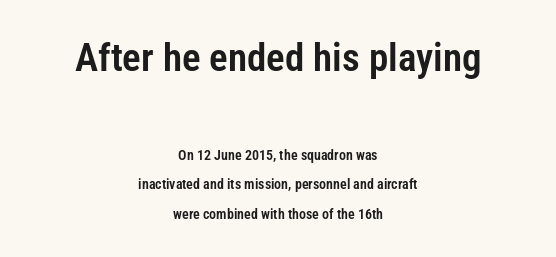
{"serif": "no", "italic": "no", "width": "condensed", "stroke_contrast": "low", "x_height": "medium", "monospaced": "no", "underline": "no", "align": "center", "line_spacing": "loose", "line_spacing_ratio": 2.1, "letter_spacing": "normal", "letter_spacing_em": 0.0, "larger_block": "first", "size_ratio": 2.79, "glyph_px": 39}
